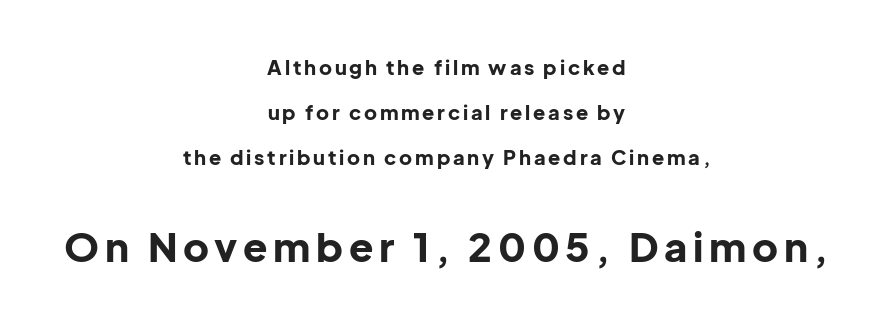
Q: Is the text bold? A: Yes.
Q: Is the text italic (slanted)? A: No, it is upright.
Q: Is the typeface a serif or a sans-serif typeface? A: Sans-serif.
Q: Is the text underlined? A: No.
Q: How is the paragraph aligned? A: Centered.
Q: Is the spacing between lines tight, normal or loose? A: Loose.
Q: Which block of text is set in a larger size, the first (top) or the second (bottom)? A: The second (bottom) one.
Q: Width (condensed, normal, or wide)? A: Normal.
Q: Stroke contrast? A: Low.
Q: x-height? A: Medium.
Q: Monospaced? A: No.
